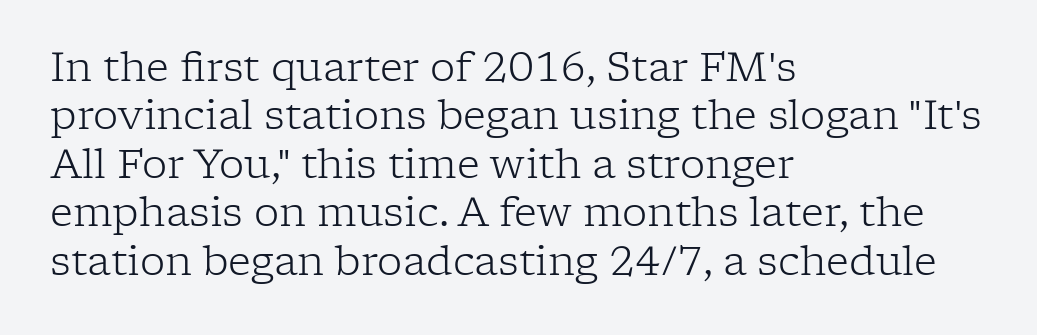
Rendered with straight, roman letterforms. The characters display serif detailing at their extremities. Bare-footed words on every line. The line texture is even and compact thanks to regular tracking. The letterforms sit at book weight or below. Note the varied advance widths — an 'i' is clearly narrower than an 'm'.
